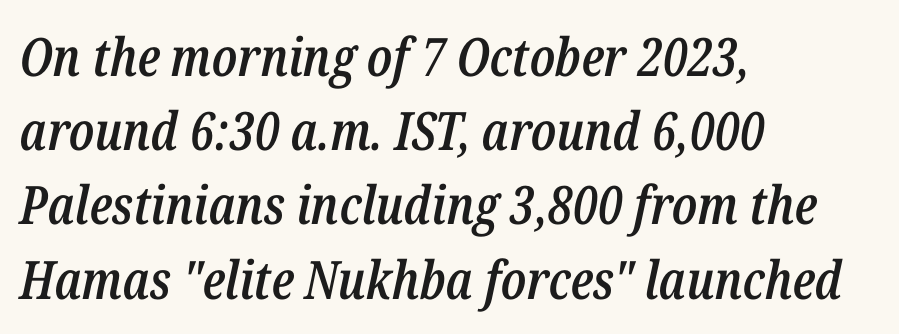
Descenders hang freely into open space. Look at the stroke-to-counter ratio: somewhat heavy, a semibold. The typesetter chose a ragged-right arrangement here. Spacing verdict: proportional, widths tailored to each character.
